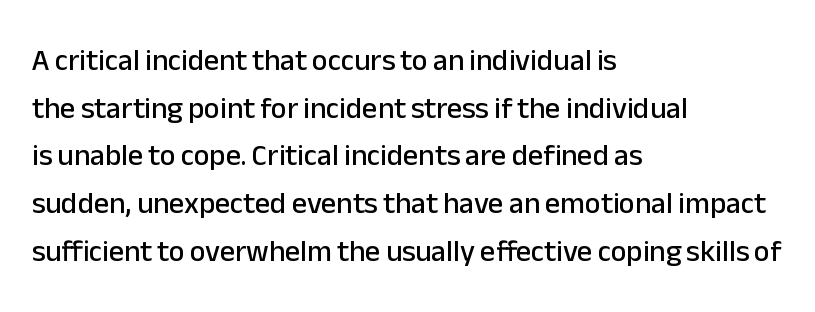
{"serif": "no", "italic": "no", "width": "normal", "stroke_contrast": "low", "x_height": "medium", "monospaced": "no", "underline": "no", "align": "left", "line_spacing": "normal", "line_spacing_ratio": 1.59, "letter_spacing": "normal", "letter_spacing_em": 0.0, "glyph_px": 30}
